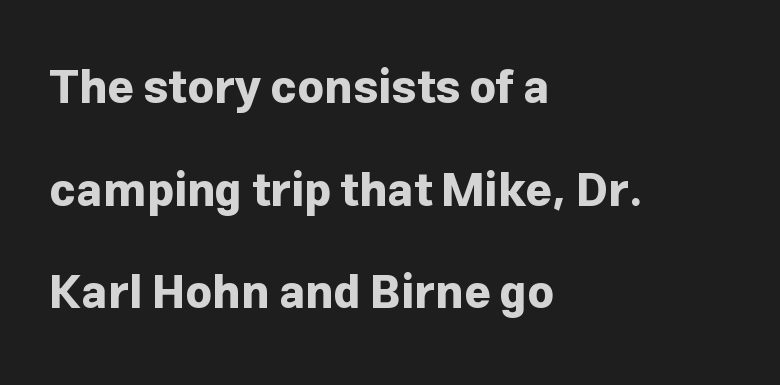
Q: Is the text bold? A: Yes.
Q: Is the text italic (slanted)? A: No, it is upright.
Q: Is the typeface a serif or a sans-serif typeface? A: Sans-serif.
Q: Is the text underlined? A: No.
Q: How is the paragraph aligned? A: Left-aligned.
Q: Is the spacing between letters normal or unusually wide? A: Normal.
Q: Is the spacing between lines tight, normal or loose? A: Loose.
Q: Width (condensed, normal, or wide)? A: Normal.
Q: Stroke contrast? A: Low.
Q: x-height? A: Medium.
Q: Monospaced? A: No.
